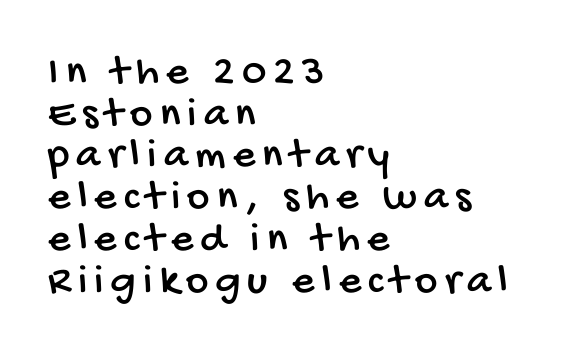
Q: Is the typeface a serif or a sans-serif typeface? A: Sans-serif.
Q: Is the text underlined? A: No.
Q: How is the paragraph aligned? A: Left-aligned.
Q: Is the spacing between lines tight, normal or loose? A: Tight.
Q: Width (condensed, normal, or wide)? A: Condensed.
Q: Stroke contrast? A: Low.
Q: x-height? A: Large.
Q: Monospaced? A: No.
